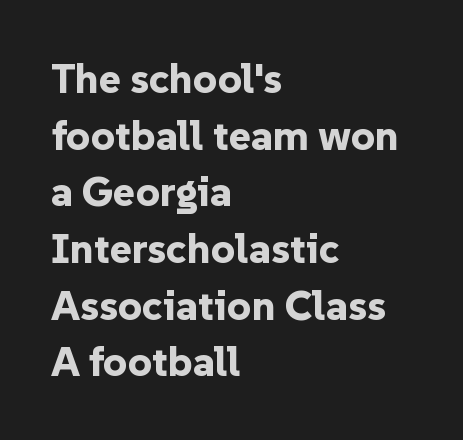
{"serif": "no", "italic": "no", "bold": "yes", "weight": "bold", "width": "normal", "stroke_contrast": "low", "x_height": "medium", "monospaced": "no", "underline": "no", "align": "left", "line_spacing": "normal", "line_spacing_ratio": 1.35, "letter_spacing": "normal", "letter_spacing_em": 0.0, "glyph_px": 42}
